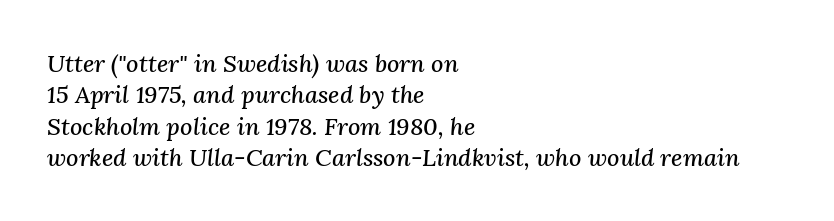
The image shows 24 px text type, italic (leaning right); set left-aligned, normal line spacing (1.31x), normal letter spacing, not underlined.
